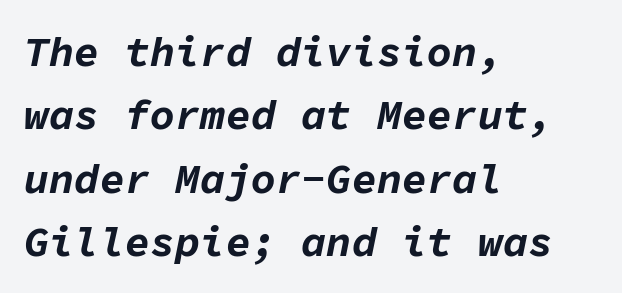
Q: Is the text bold? A: Yes.
Q: Is the text italic (slanted)? A: Yes, it leans right by about 11 degrees.
Q: Is the text underlined? A: No.
Q: How is the paragraph aligned? A: Left-aligned.
Q: Is the spacing between letters normal or unusually wide? A: Normal.
Q: Is the spacing between lines tight, normal or loose? A: Normal.
Q: Width (condensed, normal, or wide)? A: Normal.
Q: Stroke contrast? A: Low.
Q: x-height? A: Medium.
Q: Monospaced? A: Yes.
